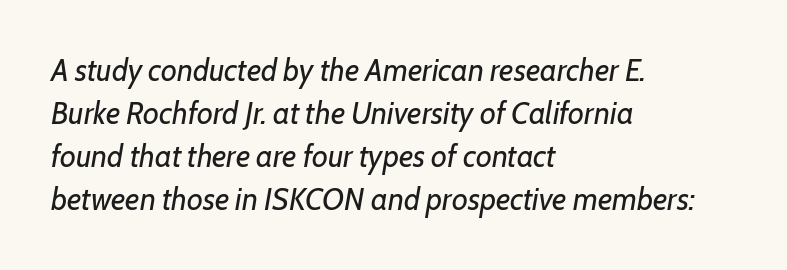
The image shows 31 px regular-weight type, italic (leaning right); set left-aligned, normal line spacing (1.39x), normal letter spacing, not underlined; low stroke contrast and a medium x-height.
